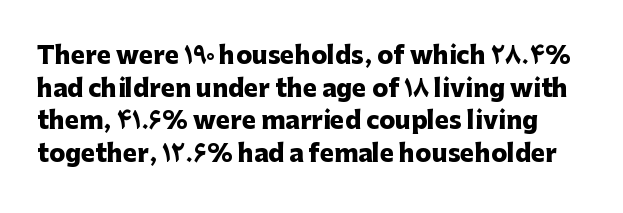
A clean baseline with only descenders dipping below it. Default kerning and tracking; the words read as compact shapes. Compared with typical paragraphs, the rows here are spaced about the same. Weight check: bold — yes, fully. In terms of posture, this sample is upright.
